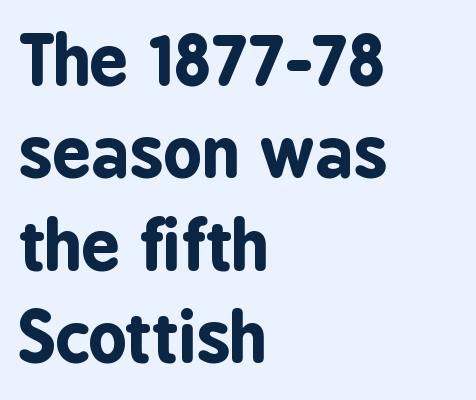
Q: Is the text bold? A: Yes.
Q: Is the text italic (slanted)? A: No, it is upright.
Q: Is the typeface a serif or a sans-serif typeface? A: Sans-serif.
Q: Is the text underlined? A: No.
Q: How is the paragraph aligned? A: Left-aligned.
Q: Is the spacing between letters normal or unusually wide? A: Normal.
Q: Is the spacing between lines tight, normal or loose? A: Normal.
Q: Width (condensed, normal, or wide)? A: Condensed.
Q: Stroke contrast? A: Low.
Q: x-height? A: Medium.
Q: Monospaced? A: No.
